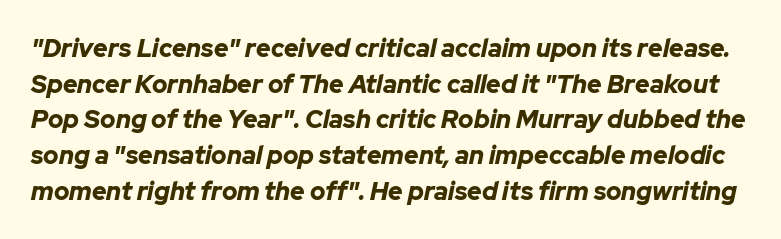
Quick note: interline space is typical. Plenty of ink on the page — the face is bold. Nobody drew a line under any word here. Is the letter spacing exaggerated? No — it looks like the ordinary default. The passage shown leans; its letterforms are oblique.
